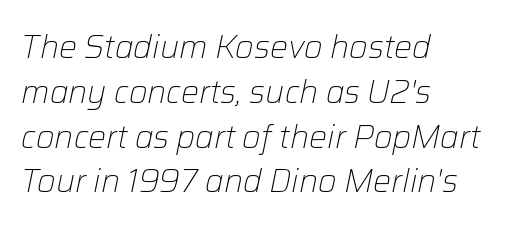
The image shows 32 px light type, italic (leaning right); set left-aligned, normal line spacing (1.4x), normal letter spacing, not underlined; low stroke contrast and a medium x-height.
